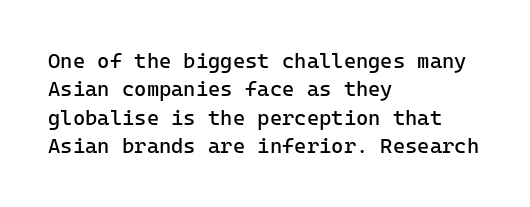
Q: Is the text bold? A: No.
Q: Is the text italic (slanted)? A: No, it is upright.
Q: Is the text underlined? A: No.
Q: How is the paragraph aligned? A: Left-aligned.
Q: Is the spacing between letters normal or unusually wide? A: Normal.
Q: Is the spacing between lines tight, normal or loose? A: Normal.
